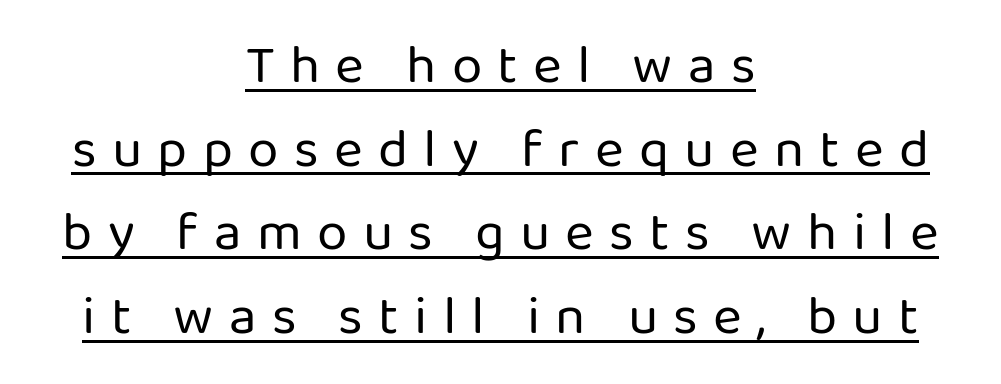
The image shows 55 px regular-weight sans-serif type, upright; set centered, normal line spacing (1.52x), unusually wide letter spacing (+0.28 em), underlined; low stroke contrast and a medium x-height.
